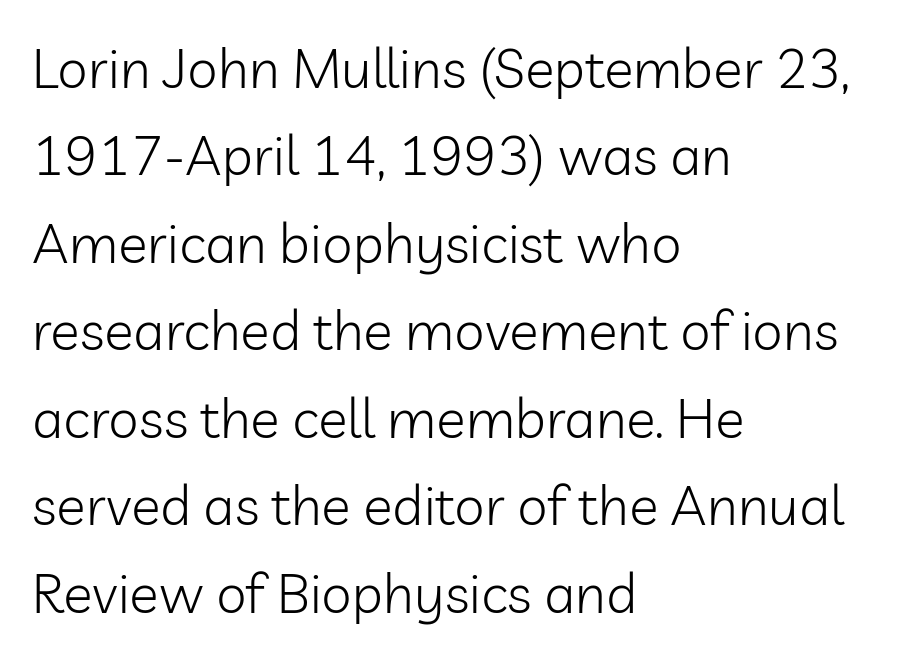
{"serif": "no", "italic": "no", "bold": "no", "weight": "light", "width": "normal", "stroke_contrast": "low", "x_height": "medium", "monospaced": "no", "underline": "no", "align": "left", "line_spacing": "normal", "line_spacing_ratio": 1.59, "letter_spacing": "normal", "letter_spacing_em": 0.0, "glyph_px": 55}
